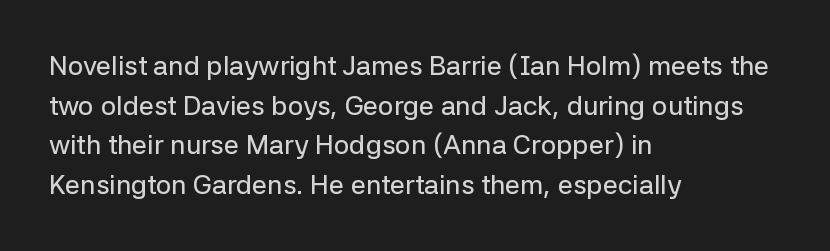
Reading down the column, the eye jumps a familiar distance to each next line. The gaps between neighbouring characters are ordinary and unremarkable. Every character sits straight up, as roman type does. These lines stack with their left ends in a neat column. Bare-footed words on every line.
